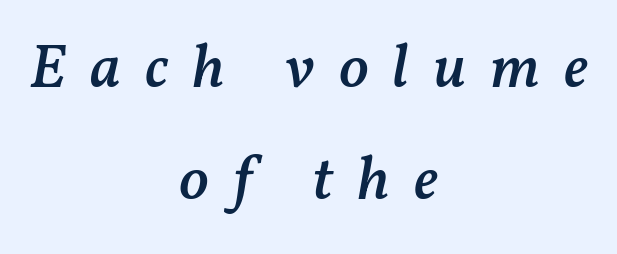
Q: Is the text bold? A: Semi-bold.
Q: Is the text italic (slanted)? A: Yes, it leans right by about 11 degrees.
Q: Is the text underlined? A: No.
Q: How is the paragraph aligned? A: Centered.
Q: Is the spacing between letters normal or unusually wide? A: Unusually wide.
Q: Width (condensed, normal, or wide)? A: Normal.
Q: Stroke contrast? A: Medium.
Q: x-height? A: Medium.
Q: Monospaced? A: No.
